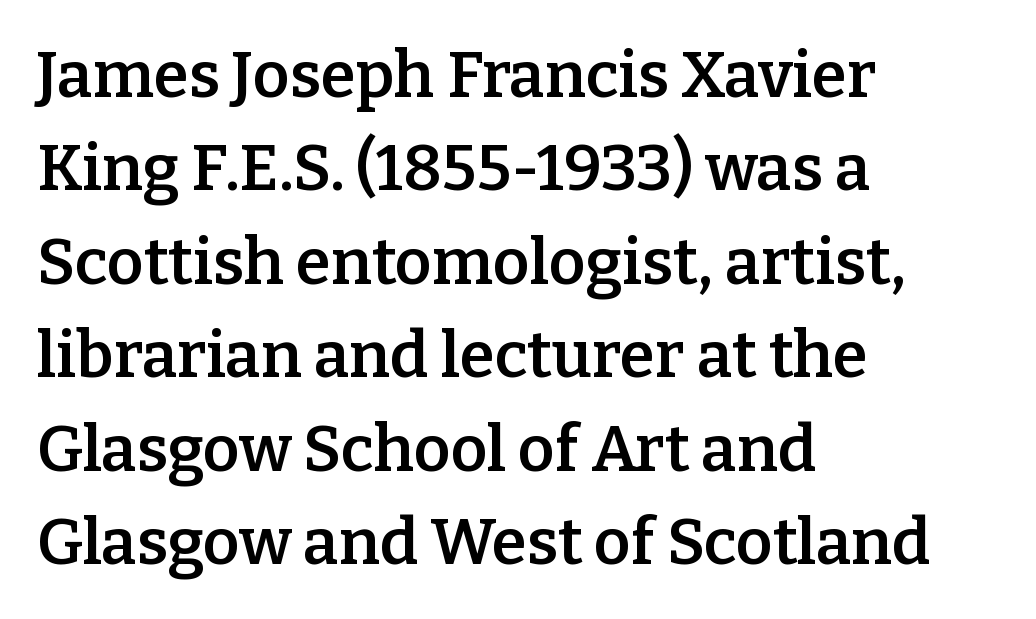
The image shows 64 px semibold serif type, upright; set left-aligned, normal line spacing (1.46x), normal letter spacing, not underlined; low stroke contrast and a medium x-height.
